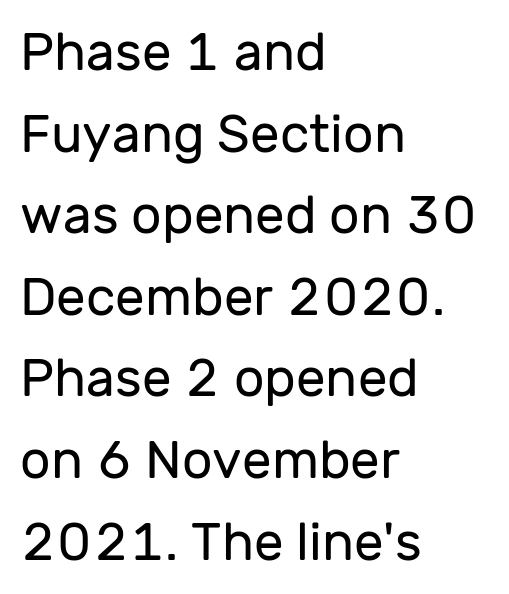
{"serif": "no", "italic": "no", "bold": "no", "weight": "regular", "width": "normal", "stroke_contrast": "low", "x_height": "medium", "monospaced": "no", "underline": "no", "align": "left", "line_spacing": "normal", "line_spacing_ratio": 1.54, "letter_spacing": "normal", "letter_spacing_em": 0.0, "glyph_px": 53}
